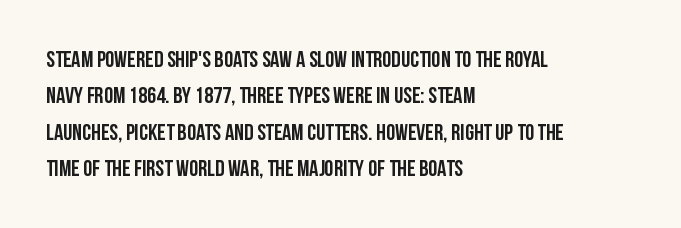
Style check: upright. Honestly, the letter spacing is just normal — you wouldn't notice it. Short and long lines alike share a common starting point at left. Any mark beneath the type? The region is blank. Interline gaps are of average width in this sample.
